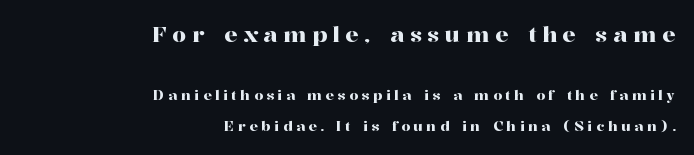
The tracking reads as deliberately expanded to a designer's eye. Compared with typical paragraphs, the rows here are farther apart. The specimen reads as upright at a glance. One-word summary of the alignment: right.
